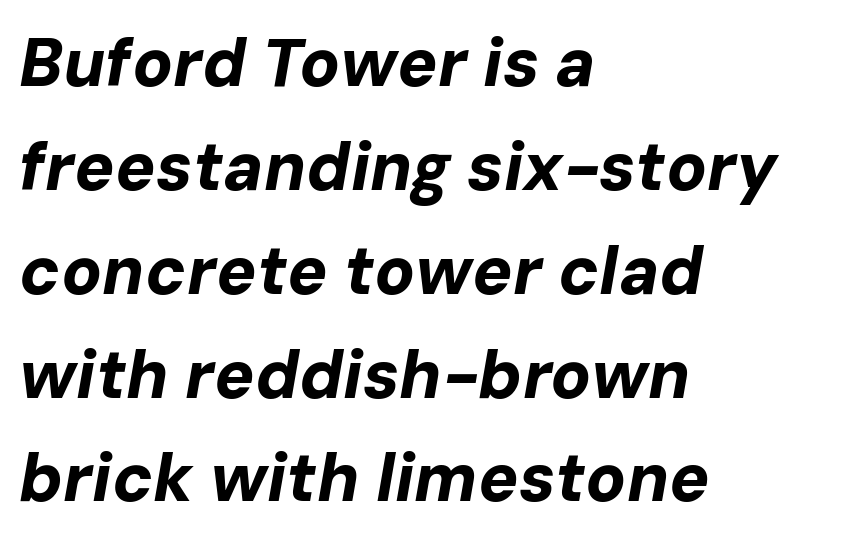
Does extra space separate the letters? No, they use regular spacing. The strokes are fattened all the way to bold. Decoration check: the copy has no underline. Designer's note — italics engaged. Varying glyph widths throughout — classic text-font behaviour.
